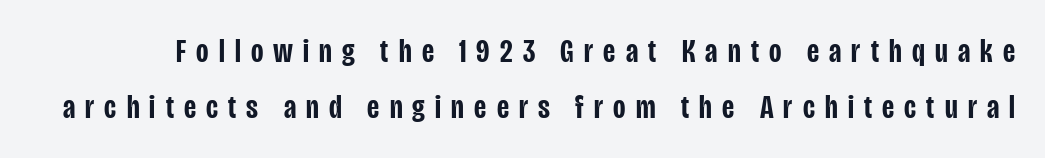
The passage shown is typeset with a sans-serif family. Spacing verdict: proportional, widths tailored to each character. How heavy is the stroke? Medium-heavy — a semibold, shy of bold. Here the glyphs are tracked loosely, breaking word shapes into spaced letters. The lines sit at an ordinary, default distance from one another. The string is rendered with underlining switched off.
